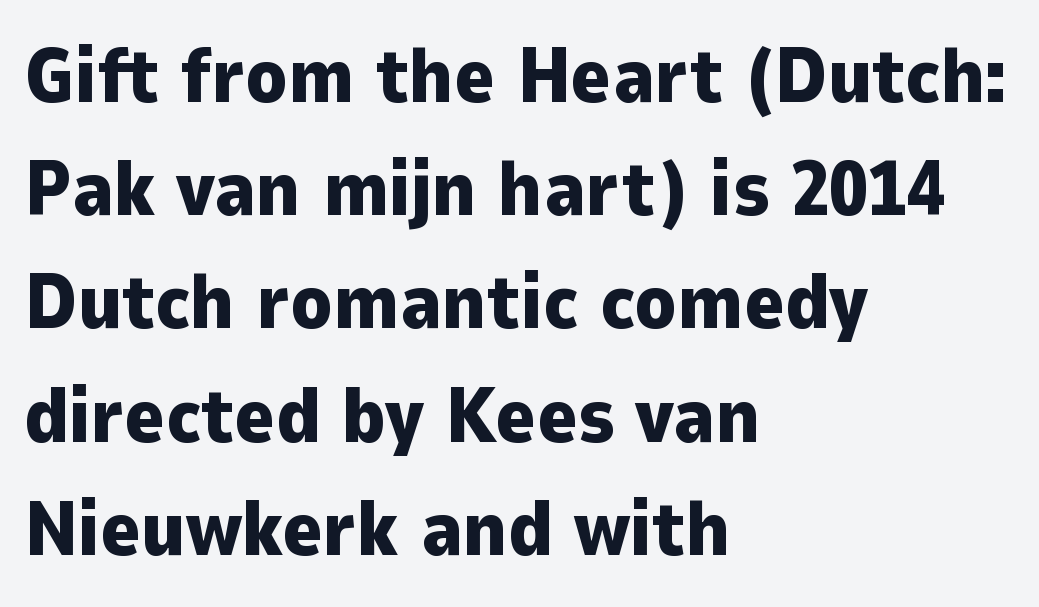
A roman cut, with each character standing at attention. Students, observe: this is what conventionally led text looks like. Nobody drew a line under any word here. Character widths vary here, with narrow letters taking less room than wide ones. Stroke thickness is high; the sample reads as a true bold. Compared with typical body copy, the letter spacing here is the same.
